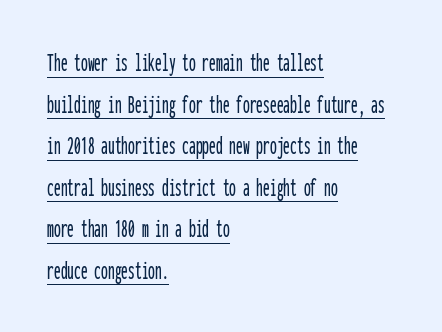
Q: Is the text italic (slanted)? A: No, it is upright.
Q: Is the text underlined? A: Yes.
Q: How is the paragraph aligned? A: Left-aligned.
Q: Is the spacing between letters normal or unusually wide? A: Normal.
Q: Is the spacing between lines tight, normal or loose? A: Normal.
